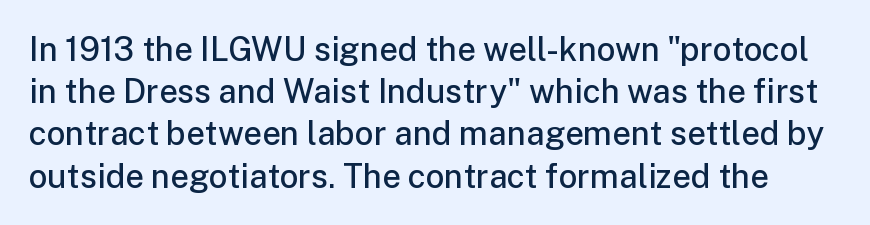
{"serif": "no", "italic": "no", "bold": "semi", "weight": "semibold", "width": "normal", "stroke_contrast": "low", "x_height": "medium", "monospaced": "no", "underline": "no", "line_spacing": "normal", "line_spacing_ratio": 1.28, "letter_spacing": "normal", "letter_spacing_em": 0.0, "glyph_px": 33}
